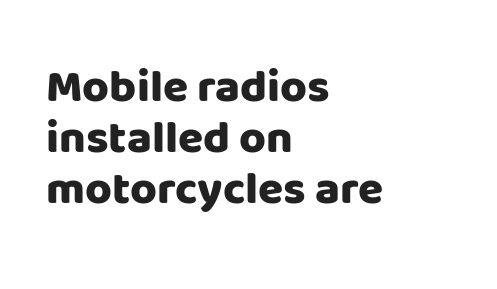
Q: Is the text bold? A: Yes.
Q: Is the text italic (slanted)? A: No, it is upright.
Q: Is the typeface a serif or a sans-serif typeface? A: Sans-serif.
Q: Is the text underlined? A: No.
Q: How is the paragraph aligned? A: Left-aligned.
Q: Is the spacing between letters normal or unusually wide? A: Normal.
Q: Is the spacing between lines tight, normal or loose? A: Tight.
Q: Width (condensed, normal, or wide)? A: Normal.
Q: Stroke contrast? A: Low.
Q: x-height? A: Large.
Q: Monospaced? A: No.
